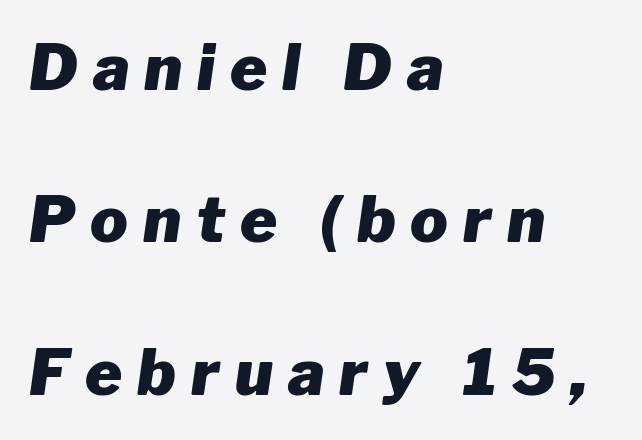
Q: Is the text bold? A: Yes.
Q: Is the text italic (slanted)? A: Yes, it leans right by about 8 degrees.
Q: Is the text underlined? A: No.
Q: How is the paragraph aligned? A: Left-aligned.
Q: Is the spacing between letters normal or unusually wide? A: Unusually wide.
Q: Is the spacing between lines tight, normal or loose? A: Loose.
Q: Width (condensed, normal, or wide)? A: Normal.
Q: Stroke contrast? A: Low.
Q: x-height? A: Medium.
Q: Monospaced? A: No.
